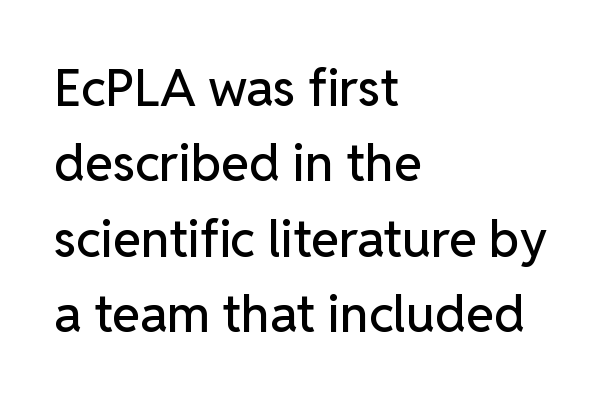
The image shows 51 px sans-serif type, upright; set left-aligned, normal line spacing (1.48x), normal letter spacing, not underlined; low stroke contrast and a medium x-height.
